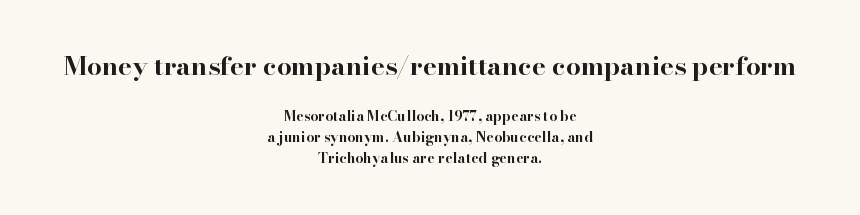
{"italic": "no", "bold": "yes", "underline": "no", "align": "center", "line_spacing": "normal", "line_spacing_ratio": 1.51, "letter_spacing": "normal", "letter_spacing_em": 0.0, "larger_block": "first", "size_ratio": 1.86, "glyph_px": 26}
